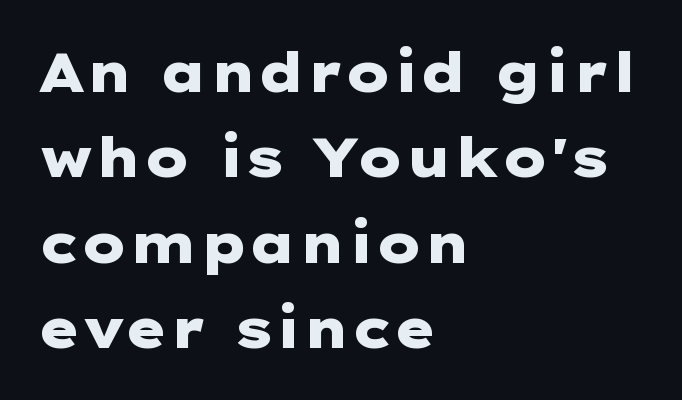
Is there any slant? The stems are plumb. Words appear dense and cohesive because spacing is normal. Serifs: no, the terminals of the letterforms are clean. Compared with a centered layout, this one pins lines to the left instead. Set as a true bold cut, around the 700 mark.
